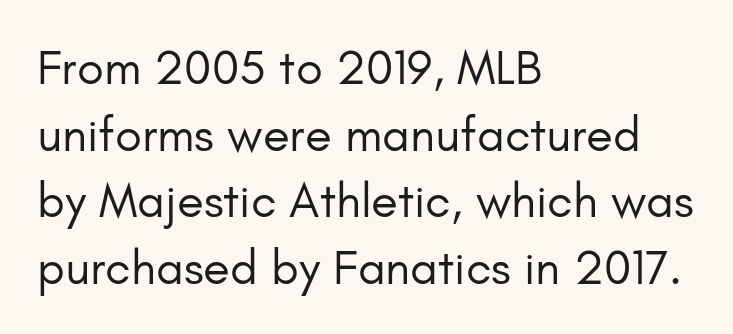
Q: Is the text bold? A: No.
Q: Is the text italic (slanted)? A: No, it is upright.
Q: Is the typeface a serif or a sans-serif typeface? A: Sans-serif.
Q: Is the text underlined? A: No.
Q: How is the paragraph aligned? A: Left-aligned.
Q: Is the spacing between letters normal or unusually wide? A: Normal.
Q: Is the spacing between lines tight, normal or loose? A: Normal.
Q: Width (condensed, normal, or wide)? A: Normal.
Q: Stroke contrast? A: Low.
Q: x-height? A: Small.
Q: Monospaced? A: No.
